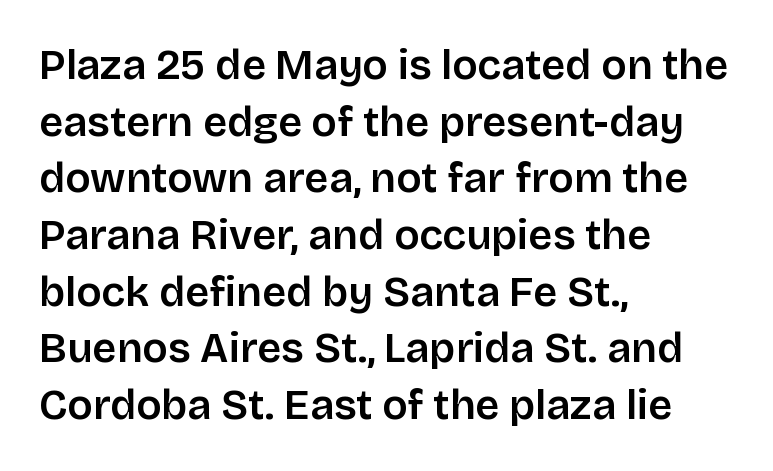
The image shows 42 px sans-serif type, upright; set left-aligned, normal line spacing (1.35x), normal letter spacing, not underlined; low stroke contrast and a large x-height.
